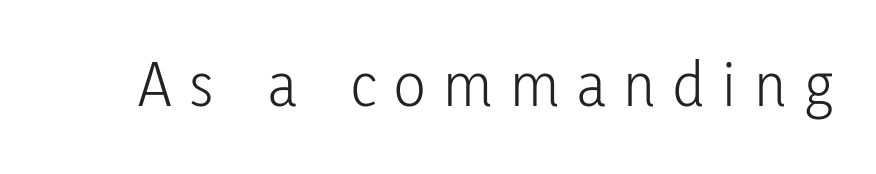
The specimen reads as upright at a glance. Inter-character spacing is expanded well beyond the font's built-in metrics. Weight: in the light-to-regular range. Nothing sits at the stroke ends, so this counts as sans-serif. Each letter keeps its own natural width here, so spacing adapts to shape. Unmarked baselines from the first word to the last.
